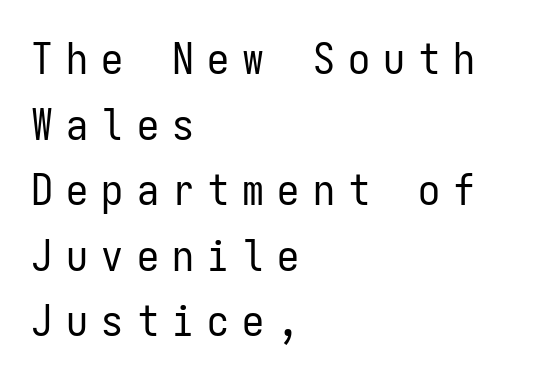
The image shows 44 px regular-weight, condensed sans-serif type, upright, monospaced; set left-aligned, normal line spacing (1.49x), unusually wide letter spacing (+0.3 em), not underlined; low stroke contrast and a medium x-height.
